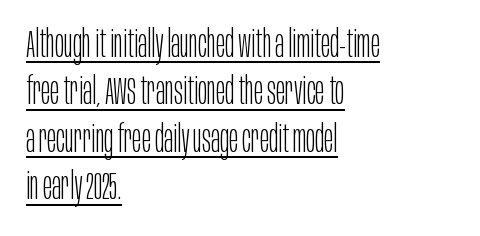
The image shows 38 px light, condensed sans-serif type, upright; set left-aligned, normal line spacing (1.25x), normal letter spacing, underlined; low stroke contrast and a large x-height.
